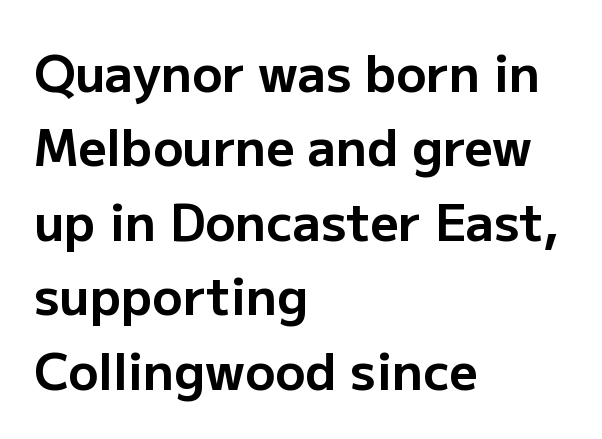
Q: Is the text bold? A: Yes.
Q: Is the text italic (slanted)? A: No, it is upright.
Q: Is the typeface a serif or a sans-serif typeface? A: Sans-serif.
Q: Is the text underlined? A: No.
Q: How is the paragraph aligned? A: Left-aligned.
Q: Is the spacing between letters normal or unusually wide? A: Normal.
Q: Is the spacing between lines tight, normal or loose? A: Normal.
Q: Width (condensed, normal, or wide)? A: Normal.
Q: Stroke contrast? A: Low.
Q: x-height? A: Medium.
Q: Monospaced? A: No.
